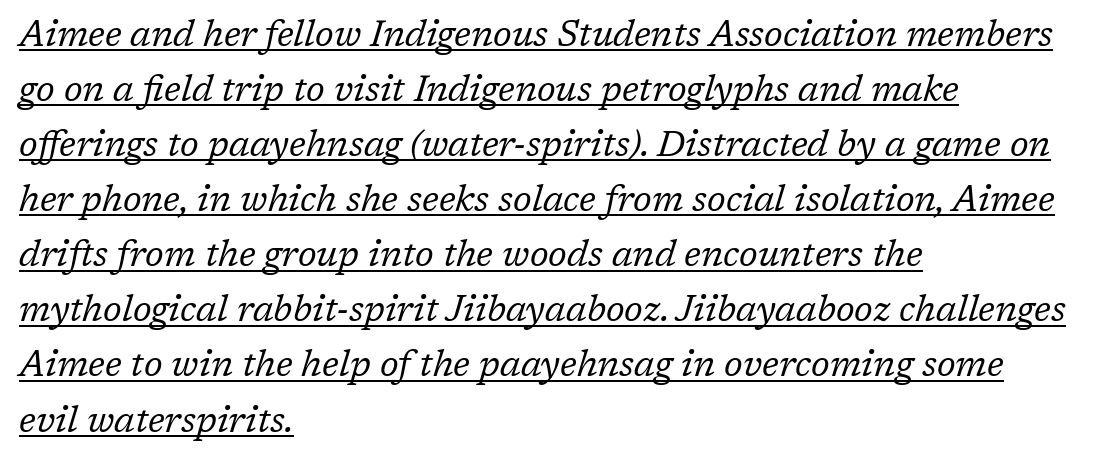
The typesetter has applied underlining to the passage shown. Is this a fixed-width face? No — the glyphs have proportional, varying widths. Caption: standard tracking, unaltered. The compositor pushed each line to the left boundary. There's an unmistakable incline to the writing here.
